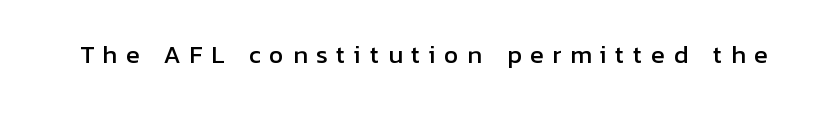
Glance below the letters and you will spot only blank space. Tall strokes in this sample are plumb rather than angled. Inter-character spacing is expanded well beyond the font's built-in metrics.
